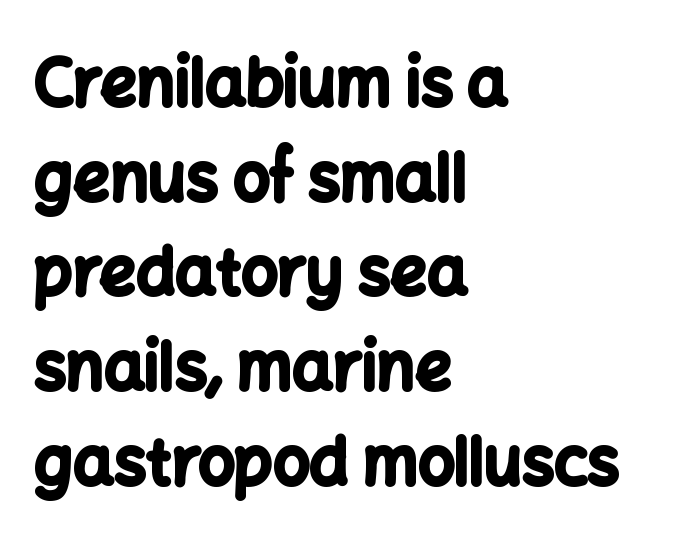
Is this a sans? Yes — the strokes have no serifs. Is the letter spacing exaggerated? No — it looks like the ordinary default. A typesetter would call this leading conventional body-copy spacing. Chunky letters — that's bold for sure. Note the varied advance widths — an 'i' is clearly narrower than an 'm'.
